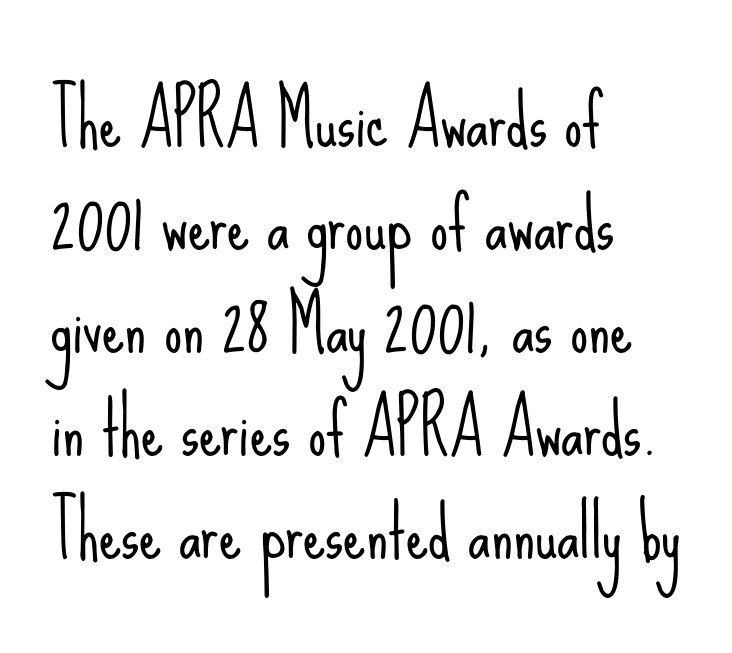
Q: Is the text bold? A: No.
Q: Is the text italic (slanted)? A: No, it is upright.
Q: Is the typeface a serif or a sans-serif typeface? A: Sans-serif.
Q: Is the text underlined? A: No.
Q: How is the paragraph aligned? A: Left-aligned.
Q: Is the spacing between letters normal or unusually wide? A: Normal.
Q: Is the spacing between lines tight, normal or loose? A: Normal.
Q: Width (condensed, normal, or wide)? A: Condensed.
Q: Stroke contrast? A: Low.
Q: x-height? A: Small.
Q: Monospaced? A: No.
